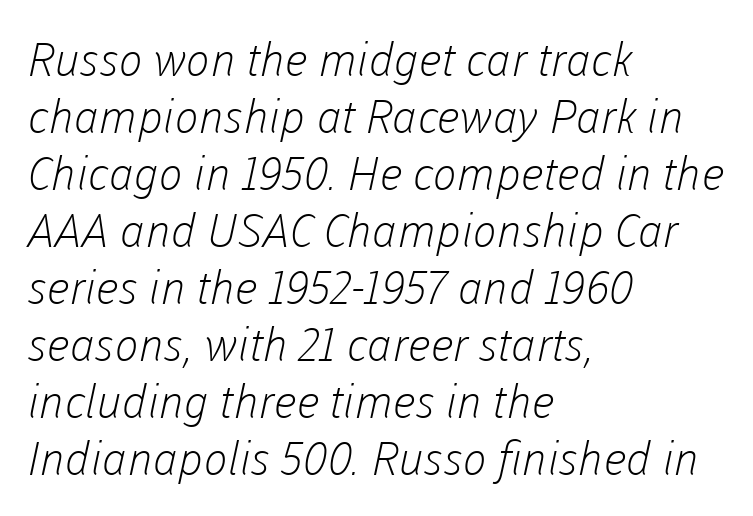
The image shows 46 px light sans-serif type; set left-aligned, line spacing 1.24x, normal letter spacing, not underlined; low stroke contrast and a medium x-height.
